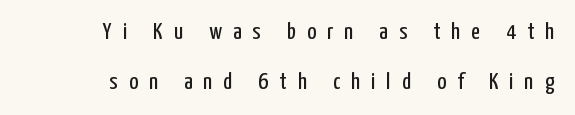
Q: Is the text bold? A: No.
Q: Is the text italic (slanted)? A: No, it is upright.
Q: Is the text underlined? A: No.
Q: How is the paragraph aligned? A: Right-aligned.
Q: Is the spacing between letters normal or unusually wide? A: Unusually wide.
Q: Is the spacing between lines tight, normal or loose? A: Loose.
